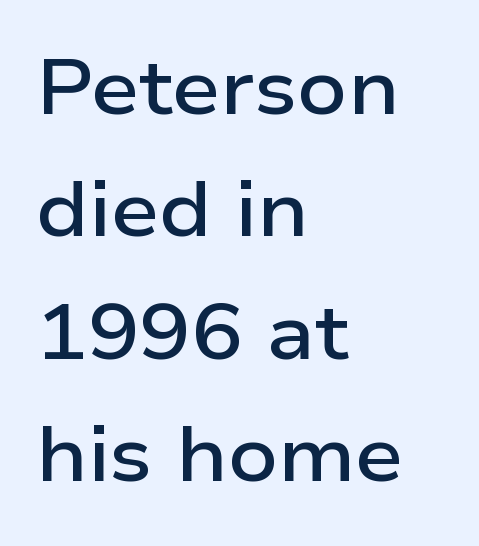
{"serif": "no", "italic": "no", "bold": "semi", "weight": "semibold", "width": "wide", "stroke_contrast": "low", "x_height": "medium", "monospaced": "no", "underline": "no", "align": "left", "line_spacing": "normal", "line_spacing_ratio": 1.59, "letter_spacing": "normal", "letter_spacing_em": 0.0, "glyph_px": 77}
